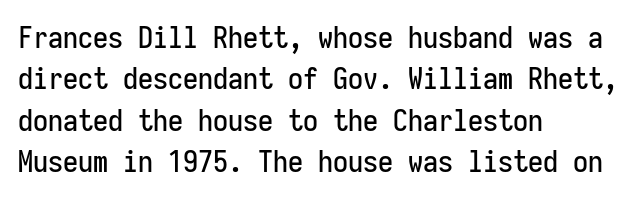
Q: Is the text italic (slanted)? A: No, it is upright.
Q: Is the typeface a serif or a sans-serif typeface? A: Sans-serif.
Q: Is the text underlined? A: No.
Q: How is the paragraph aligned? A: Left-aligned.
Q: Is the spacing between letters normal or unusually wide? A: Normal.
Q: Is the spacing between lines tight, normal or loose? A: Normal.
Q: Width (condensed, normal, or wide)? A: Condensed.
Q: Stroke contrast? A: Low.
Q: x-height? A: Medium.
Q: Monospaced? A: Yes.
